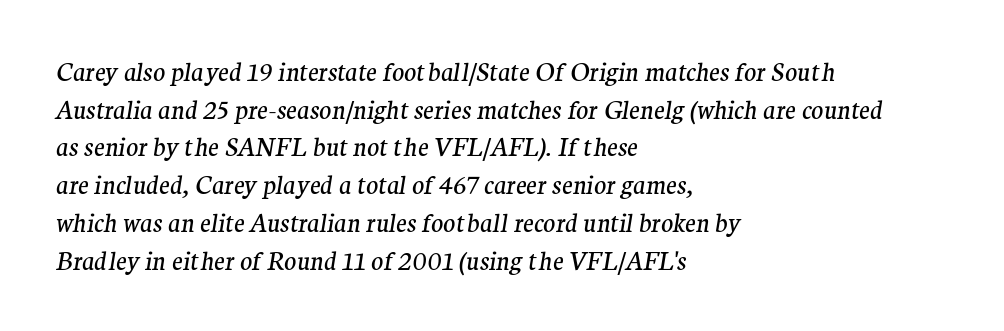
Q: Is the text bold? A: No.
Q: Is the text italic (slanted)? A: Yes, it leans right by about 9 degrees.
Q: Is the text underlined? A: No.
Q: How is the paragraph aligned? A: Left-aligned.
Q: Is the spacing between letters normal or unusually wide? A: Normal.
Q: Is the spacing between lines tight, normal or loose? A: Normal.
